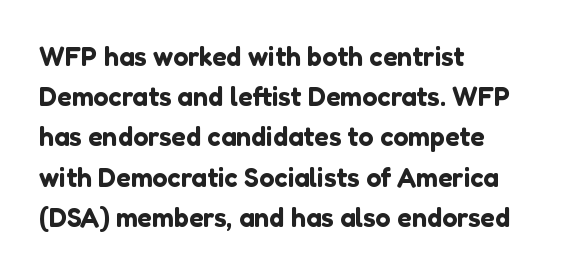
The image shows 27 px text type, upright; set left-aligned, normal line spacing (1.49x), normal letter spacing, not underlined.
